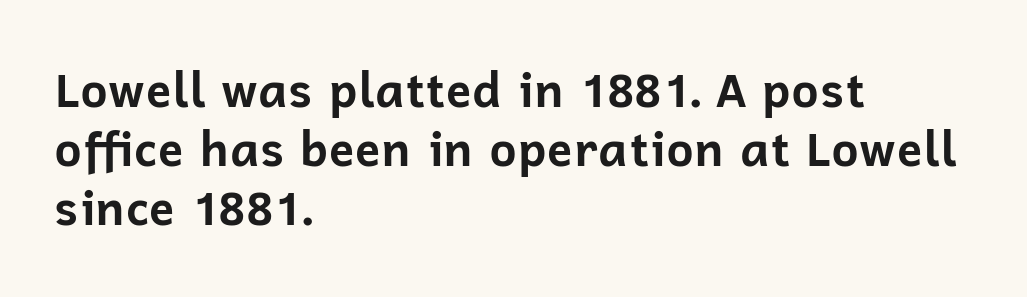
The lines are quadded left. These lines were composed using upright roman letters. In terms of letterspacing, this is plain default setting. Looks like regular typesetting: each glyph gets only the width it needs. Regarding leading, the lines here are spaced in the standard way. A bare baseline throughout the passage.
